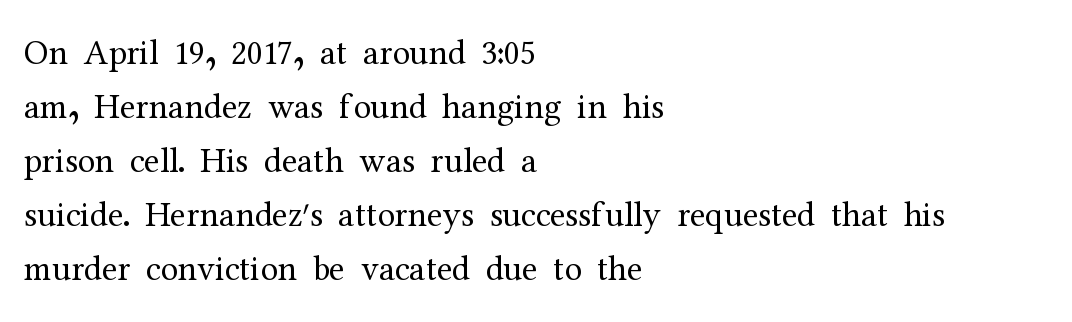
Letterform terminals end in serifs throughout the passage. Do the letters lean? They stand straight. Heaviness? Minimal to ordinary, like unemphasized prose. This sample uses plain, unmodified letter spacing.
